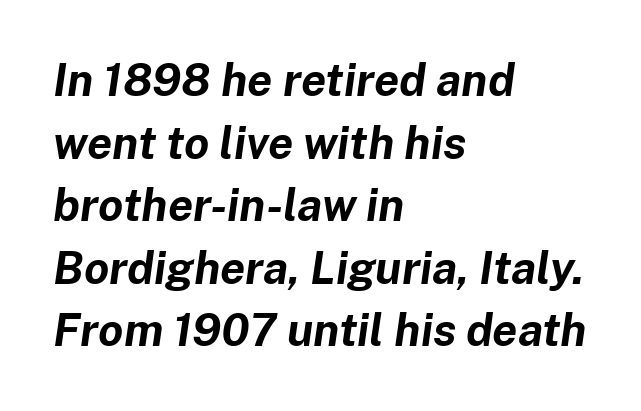
The image shows 45 px bold type, italic (leaning right); set left-aligned, normal line spacing (1.39x), normal letter spacing, not underlined; low stroke contrast and a medium x-height.
